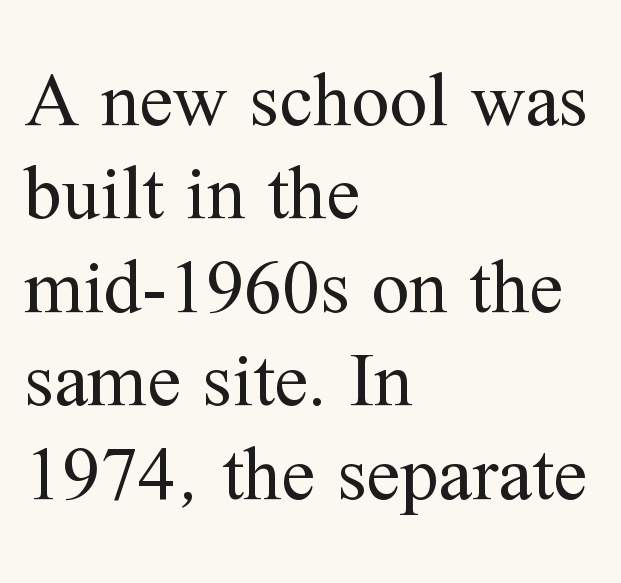
Q: Is the text bold? A: No.
Q: Is the text italic (slanted)? A: No, it is upright.
Q: Is the typeface a serif or a sans-serif typeface? A: Serif.
Q: Is the text underlined? A: No.
Q: How is the paragraph aligned? A: Left-aligned.
Q: Is the spacing between letters normal or unusually wide? A: Normal.
Q: Width (condensed, normal, or wide)? A: Normal.
Q: Stroke contrast? A: Medium.
Q: x-height? A: Medium.
Q: Monospaced? A: No.
